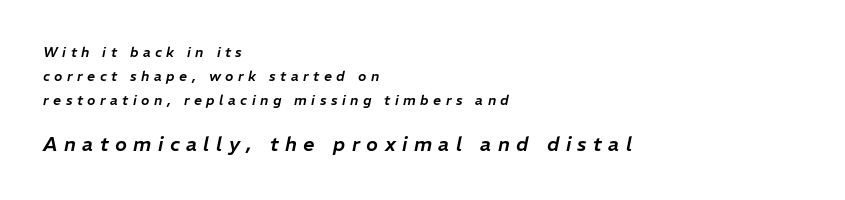
Q: Is the text italic (slanted)? A: Yes, it leans right by about 11 degrees.
Q: Is the text underlined? A: No.
Q: How is the paragraph aligned? A: Left-aligned.
Q: Is the spacing between letters normal or unusually wide? A: Unusually wide.
Q: Which block of text is set in a larger size, the first (top) or the second (bottom)? A: The second (bottom) one.
